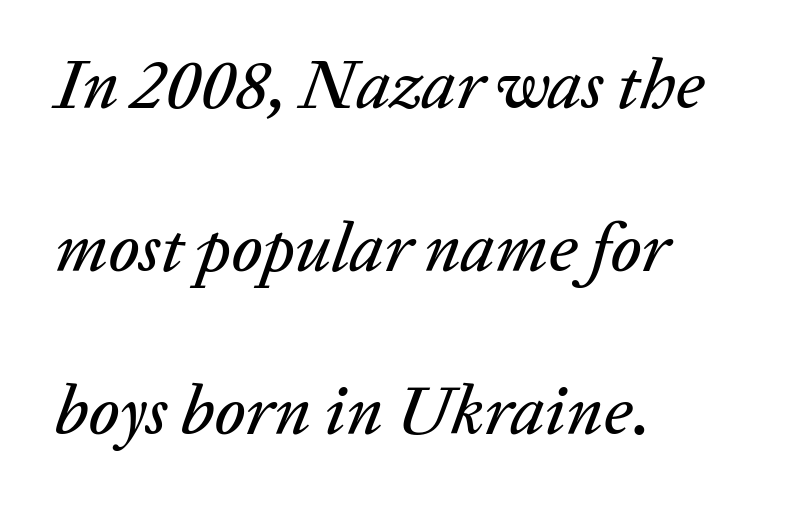
These lines stand farther apart than default settings would place them. Letter spacing: default. Is this a fixed-width face? No — the glyphs have proportional, varying widths. The glyphs look as if they've been sheared to an angle. Bare-footed words on every line. Is the block centered? No — it sits flush against the left margin.
